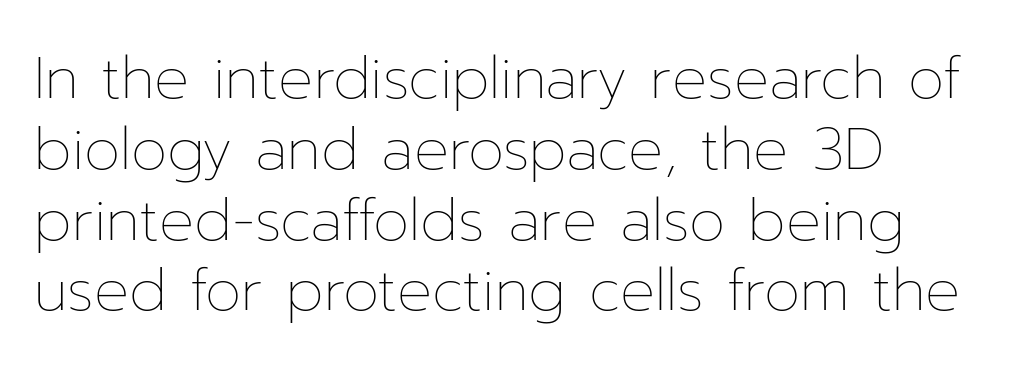
{"italic": "no", "bold": "no", "weight": "thin", "width": "normal", "stroke_contrast": "low", "x_height": "medium", "monospaced": "no", "underline": "no", "align": "left", "line_spacing_ratio": 1.22, "letter_spacing": "normal", "letter_spacing_em": 0.0, "glyph_px": 58}
